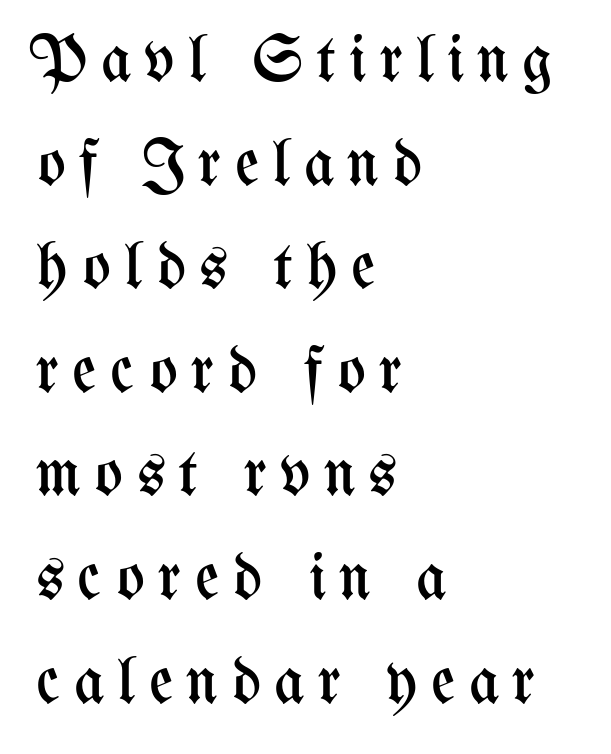
Q: Is the text bold? A: No.
Q: Is the text italic (slanted)? A: No, it is upright.
Q: Is the text underlined? A: No.
Q: How is the paragraph aligned? A: Left-aligned.
Q: Is the spacing between letters normal or unusually wide? A: Unusually wide.
Q: Is the spacing between lines tight, normal or loose? A: Normal.
Q: Width (condensed, normal, or wide)? A: Condensed.
Q: Stroke contrast? A: Medium.
Q: x-height? A: Medium.
Q: Monospaced? A: No.
